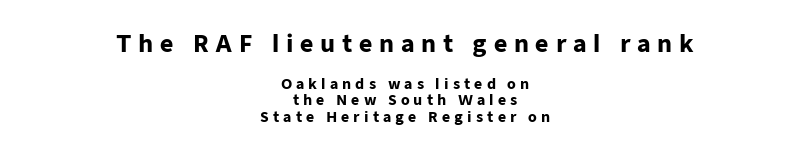
Bare-footed words on every line. Does the lettering tilt? It doesn't — this is upright. Scale decreases going downward across the two blocks. Visually the block forms a symmetrical silhouette, jagged on both flanks.
